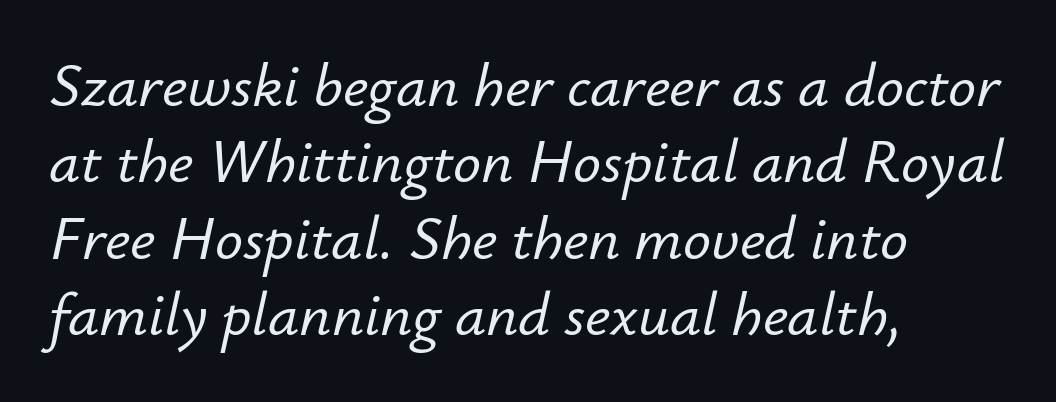
The image shows 62 px text type, italic (leaning right); set left-aligned, line spacing 1.23x, normal letter spacing, not underlined; low stroke contrast and a small x-height.
